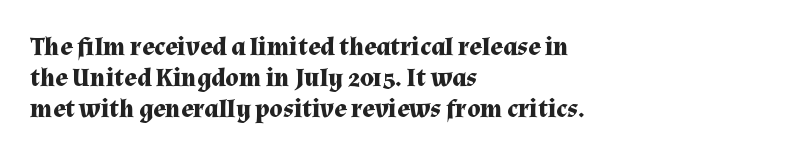
{"italic": "no", "bold": "yes", "underline": "no", "align": "left", "line_spacing_ratio": 1.2, "letter_spacing": "normal", "letter_spacing_em": 0.0, "glyph_px": 26}
